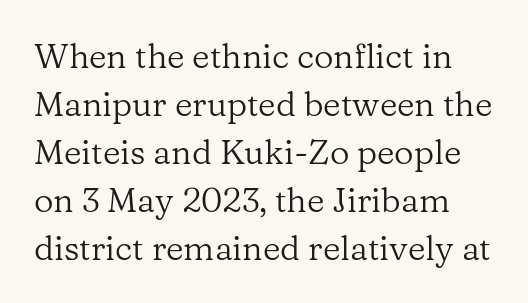
The image shows 34 px regular-weight serif type, upright; set normal line spacing (1.41x), normal letter spacing, not underlined; low stroke contrast and a medium x-height.
